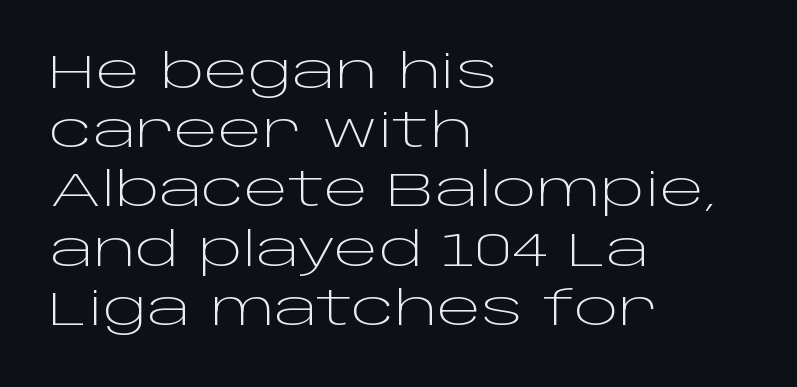
The face used here is rendered with its standard letterfit. Line spacing here is normal. Check where the strokes stop: nothing finishes them off — pure sans. Alignment: flush left.
